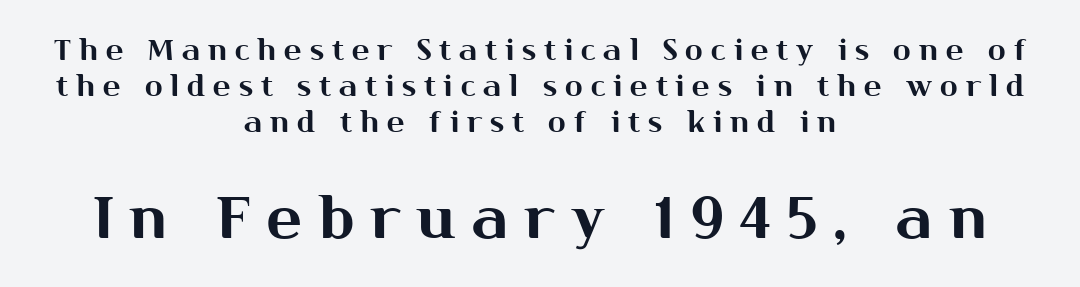
Q: Is the text italic (slanted)? A: No, it is upright.
Q: Is the typeface a serif or a sans-serif typeface? A: Sans-serif.
Q: Is the text underlined? A: No.
Q: How is the paragraph aligned? A: Centered.
Q: Is the spacing between letters normal or unusually wide? A: Unusually wide.
Q: Is the spacing between lines tight, normal or loose? A: Normal.
Q: Which block of text is set in a larger size, the first (top) or the second (bottom)? A: The second (bottom) one.
Q: Width (condensed, normal, or wide)? A: Normal.
Q: Stroke contrast? A: Medium.
Q: x-height? A: Medium.
Q: Monospaced? A: No.
